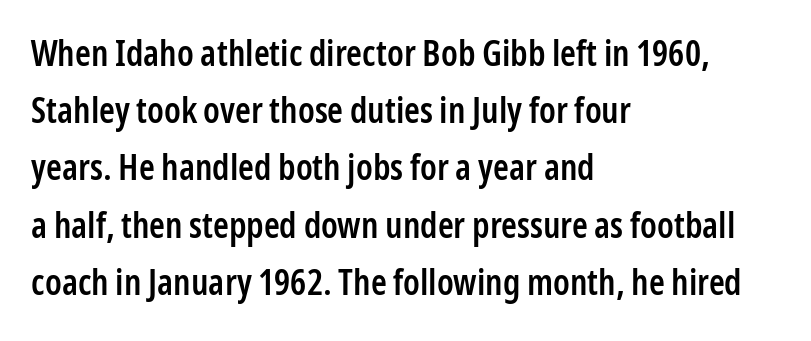
Underline: absent. Each word holds together tightly as a unit, with standard inter-letter gaps. Italic: no, the glyphs are upright roman. These lines are rendered in a variable-pitch font.
